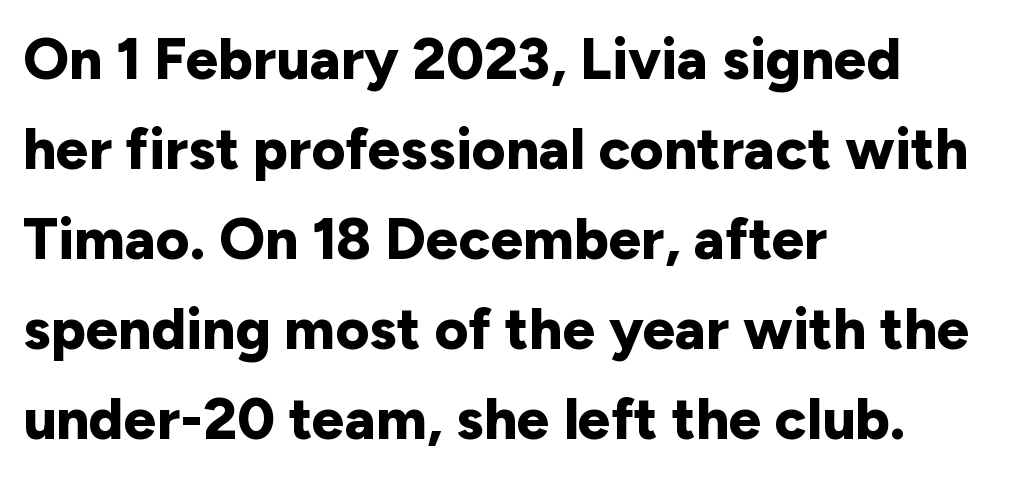
Q: Is the text bold? A: Yes.
Q: Is the text italic (slanted)? A: No, it is upright.
Q: Is the typeface a serif or a sans-serif typeface? A: Sans-serif.
Q: Is the text underlined? A: No.
Q: How is the paragraph aligned? A: Left-aligned.
Q: Is the spacing between letters normal or unusually wide? A: Normal.
Q: Is the spacing between lines tight, normal or loose? A: Normal.
Q: Width (condensed, normal, or wide)? A: Normal.
Q: Stroke contrast? A: Low.
Q: x-height? A: Medium.
Q: Monospaced? A: No.
